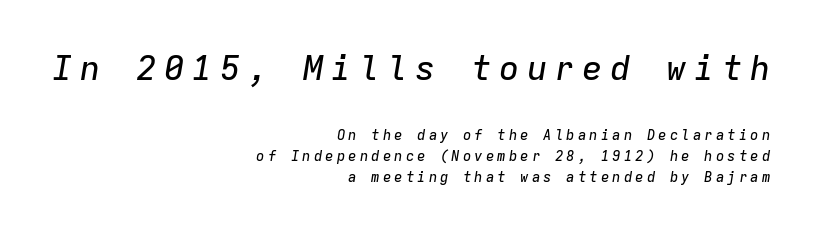
The image shows 34 px text type, italic (leaning right), monospaced; set right-aligned, normal line spacing (1.51x), unusually wide letter spacing (+0.22 em), not underlined; the first (top) block is 2.43x larger; low stroke contrast and a medium x-height.
